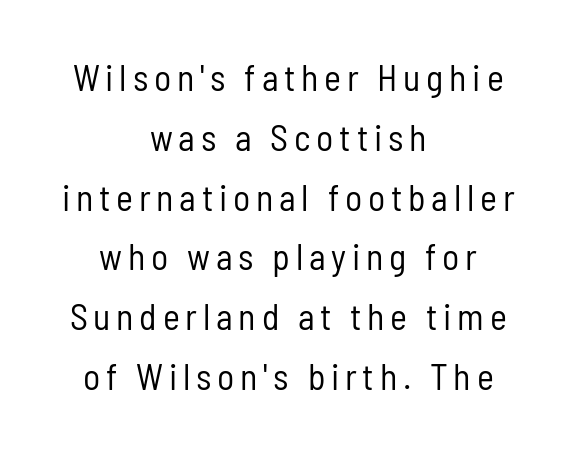
The image shows 36 px regular-weight, condensed sans-serif type, upright; set centered, normal line spacing (1.66x), not underlined; low stroke contrast and a medium x-height.
